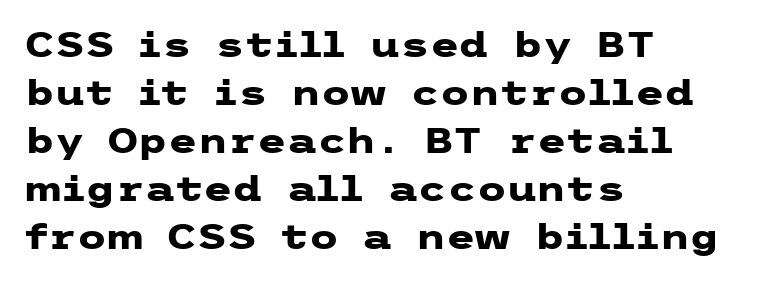
The image shows 34 px heavy, wide sans-serif type, upright; set left-aligned, normal line spacing (1.41x), normal letter spacing, not underlined; low stroke contrast and a medium x-height.
